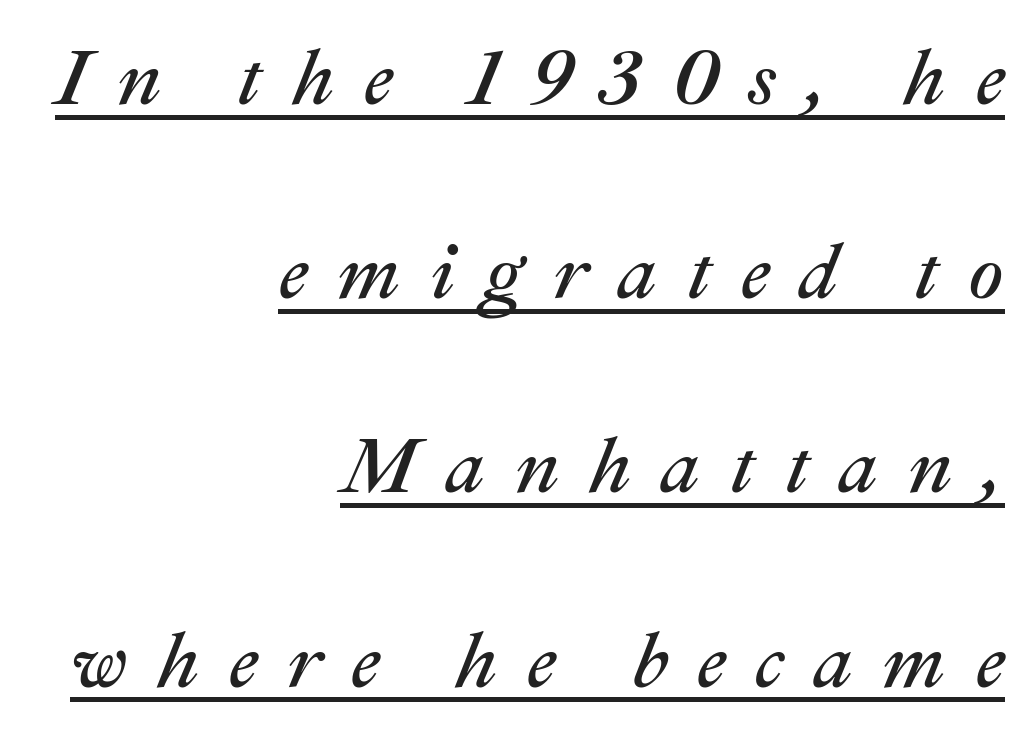
Visually the block forms a straight wall on the right and a jagged coastline on the left. The axis of the letterforms is tilted away from vertical. This is not heavy type; no bold has been used. This rendering widens character spacing well past its baseline value. The letters advance in unequal steps, a hallmark of proportional type.
